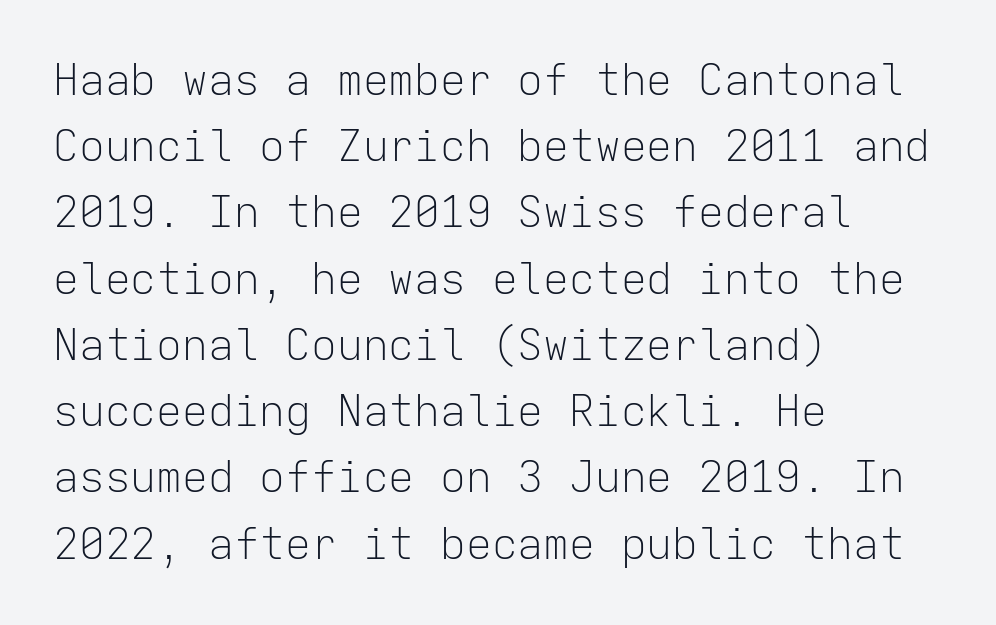
{"serif": "no", "italic": "no", "bold": "no", "weight": "light", "width": "normal", "stroke_contrast": "low", "x_height": "medium", "monospaced": "yes", "underline": "no", "align": "left", "line_spacing": "normal", "line_spacing_ratio": 1.54, "letter_spacing": "normal", "letter_spacing_em": 0.0, "glyph_px": 43}
